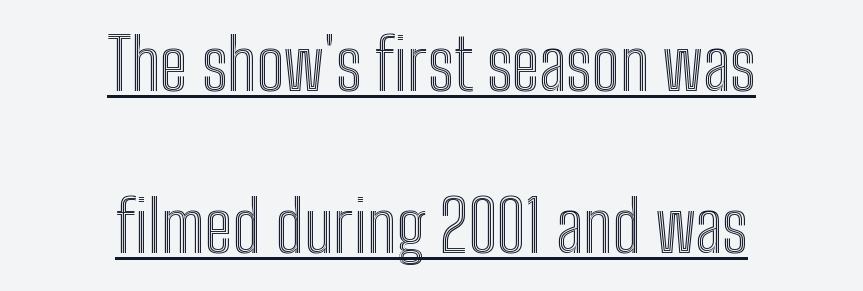
The image shows 70 px condensed type, upright; set centered, loose line spacing (2.32x), normal letter spacing, underlined; a medium x-height.
